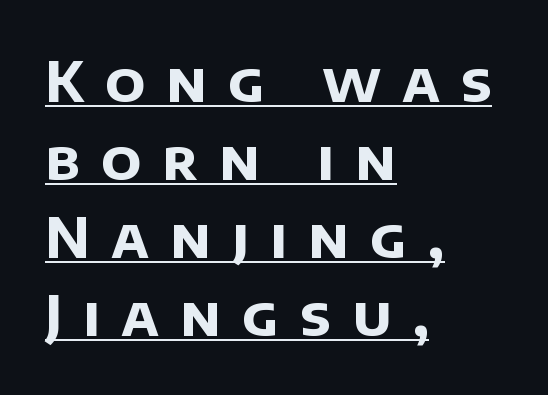
Q: Is the text bold? A: Yes.
Q: Is the typeface a serif or a sans-serif typeface? A: Sans-serif.
Q: Is the text underlined? A: Yes.
Q: How is the paragraph aligned? A: Left-aligned.
Q: Is the spacing between letters normal or unusually wide? A: Unusually wide.
Q: Is the spacing between lines tight, normal or loose? A: Normal.
Q: Width (condensed, normal, or wide)? A: Normal.
Q: Stroke contrast? A: Low.
Q: x-height? A: Large.
Q: Monospaced? A: No.
